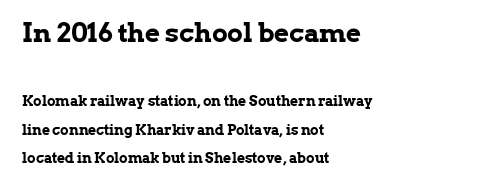
{"italic": "no", "bold": "yes", "underline": "no", "align": "left", "line_spacing": "loose", "line_spacing_ratio": 2.02, "letter_spacing": "normal", "letter_spacing_em": 0.0, "larger_block": "first", "size_ratio": 1.86, "glyph_px": 26}
